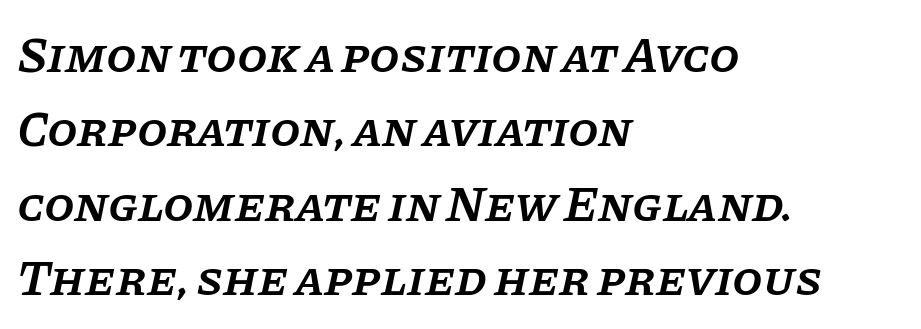
{"serif": "yes", "italic": "yes", "lean": "right", "slant_degrees": 11, "bold": "semi", "weight": "semibold", "width": "normal", "stroke_contrast": "low", "x_height": "large", "monospaced": "no", "underline": "no", "align": "left", "line_spacing": "normal", "line_spacing_ratio": 1.52, "letter_spacing": "normal", "letter_spacing_em": 0.0, "glyph_px": 49}
